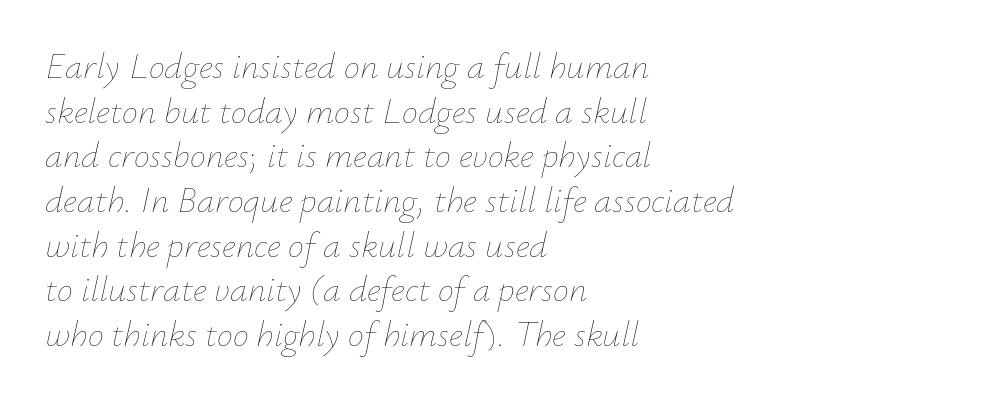
The setting favours the left margin, as ordinary paragraphs usually do. These lines were composed using italics. Unbolded letterforms with no extra heft. The space beneath each line is pristine and unruled. You could not count columns in this text — the font is proportionally spaced. Look at the tracking — it's just the regular setting, nothing added.
